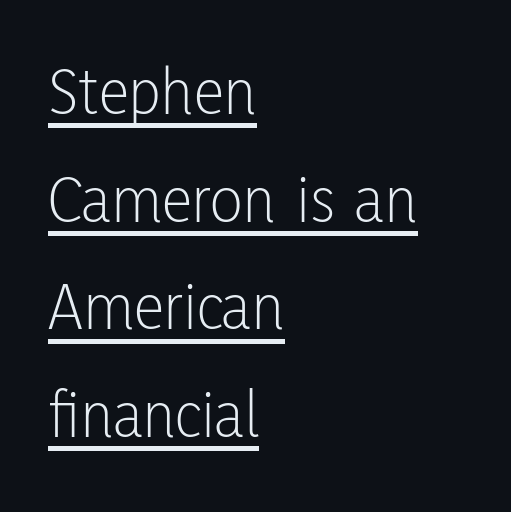
{"serif": "no", "italic": "no", "bold": "no", "weight": "light", "width": "condensed", "stroke_contrast": "low", "x_height": "medium", "monospaced": "no", "underline": "yes", "align": "left", "line_spacing": "normal", "line_spacing_ratio": 1.56, "letter_spacing": "normal", "letter_spacing_em": 0.0, "glyph_px": 69}
